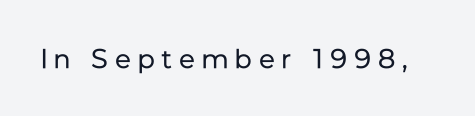
The weight would be labelled regular, book, light, or lighter still. No italicization has been applied; the sample stays upright. A bare baseline throughout the passage. Substantial extra tracking has been applied to these lines.
